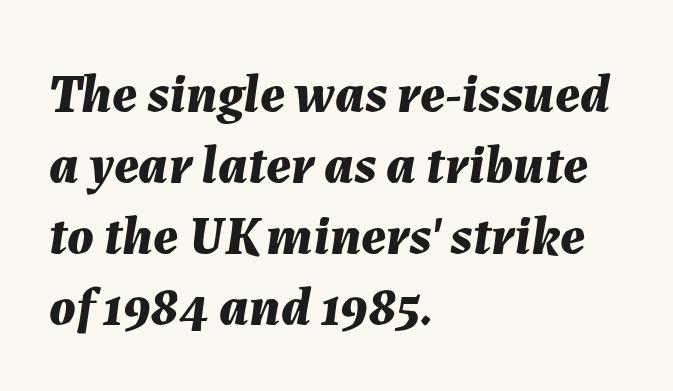
Q: Is the text bold? A: Yes.
Q: Is the text italic (slanted)? A: Yes, it leans right by about 7 degrees.
Q: Is the text underlined? A: No.
Q: How is the paragraph aligned? A: Left-aligned.
Q: Is the spacing between letters normal or unusually wide? A: Normal.
Q: Is the spacing between lines tight, normal or loose? A: Normal.
Q: Width (condensed, normal, or wide)? A: Normal.
Q: Stroke contrast? A: Medium.
Q: x-height? A: Medium.
Q: Monospaced? A: No.
